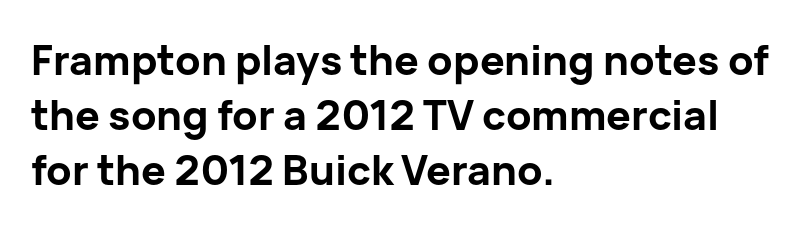
Q: Is the text bold? A: Yes.
Q: Is the text italic (slanted)? A: No, it is upright.
Q: Is the typeface a serif or a sans-serif typeface? A: Sans-serif.
Q: Is the text underlined? A: No.
Q: How is the paragraph aligned? A: Left-aligned.
Q: Is the spacing between letters normal or unusually wide? A: Normal.
Q: Is the spacing between lines tight, normal or loose? A: Normal.
Q: Width (condensed, normal, or wide)? A: Normal.
Q: Stroke contrast? A: Low.
Q: x-height? A: Medium.
Q: Monospaced? A: No.
